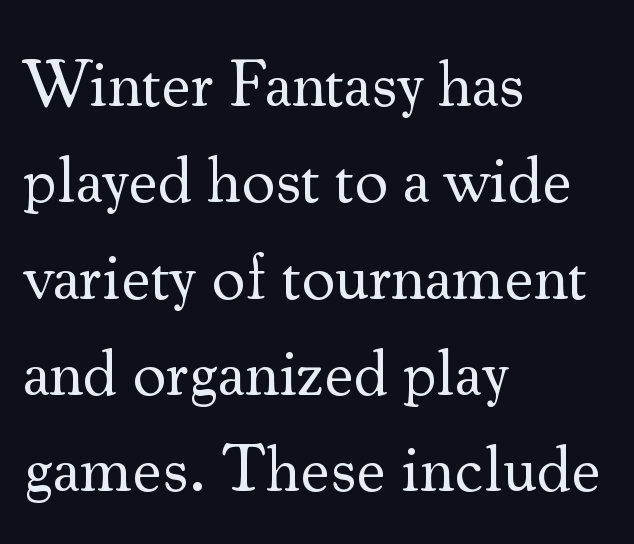
Q: Is the text bold? A: No.
Q: Is the text italic (slanted)? A: No, it is upright.
Q: Is the typeface a serif or a sans-serif typeface? A: Serif.
Q: Is the text underlined? A: No.
Q: How is the paragraph aligned? A: Left-aligned.
Q: Is the spacing between letters normal or unusually wide? A: Normal.
Q: Is the spacing between lines tight, normal or loose? A: Normal.
Q: Width (condensed, normal, or wide)? A: Normal.
Q: Stroke contrast? A: Medium.
Q: x-height? A: Small.
Q: Monospaced? A: No.
